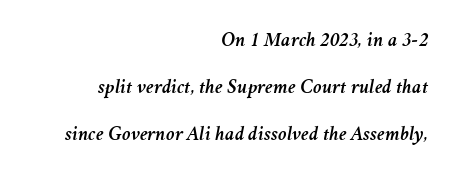
Q: Is the text italic (slanted)? A: Yes, it leans right by about 11 degrees.
Q: Is the text underlined? A: No.
Q: How is the paragraph aligned? A: Right-aligned.
Q: Is the spacing between letters normal or unusually wide? A: Normal.
Q: Is the spacing between lines tight, normal or loose? A: Loose.
